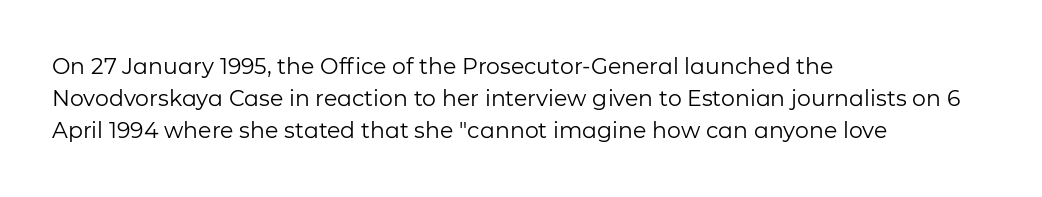
Weight: in the light-to-regular range. These lines keep a tight, regular rhythm from letter to letter. Any mark beneath the type? The region is blank. Left-aligned paragraph, ragged on the right. If you drew a line through each stem, it would be perfectly vertical. Honestly, the row spacing looks completely unremarkable.
